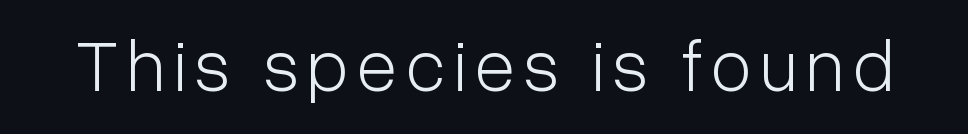
{"serif": "no", "italic": "no", "bold": "no", "weight": "light", "width": "condensed", "stroke_contrast": "low", "x_height": "medium", "monospaced": "no", "underline": "no", "glyph_px": 74}
